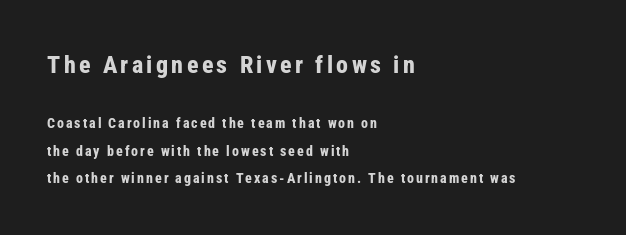
The image shows 24 px bold type, upright; set left-aligned, loose line spacing (1.96x), not underlined; the first (top) block is 1.71x larger.
